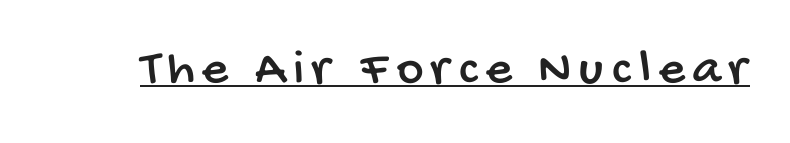
Q: Is the typeface a serif or a sans-serif typeface? A: Sans-serif.
Q: Is the text underlined? A: Yes.
Q: Width (condensed, normal, or wide)? A: Condensed.
Q: Stroke contrast? A: Low.
Q: x-height? A: Large.
Q: Monospaced? A: No.
